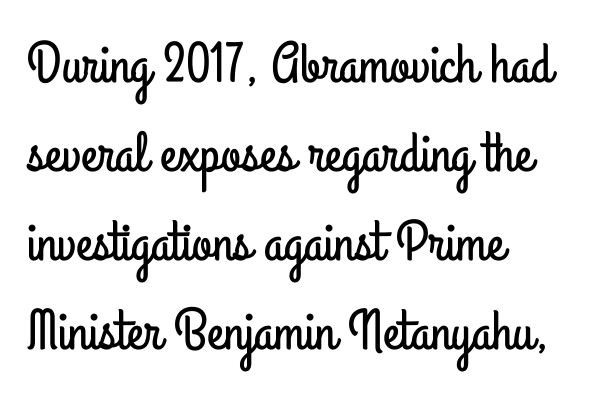
{"serif": "no", "italic": "no", "width": "condensed", "stroke_contrast": "low", "x_height": "small", "monospaced": "no", "underline": "no", "align": "left", "line_spacing": "normal", "line_spacing_ratio": 1.56, "letter_spacing": "normal", "letter_spacing_em": 0.0, "glyph_px": 57}
